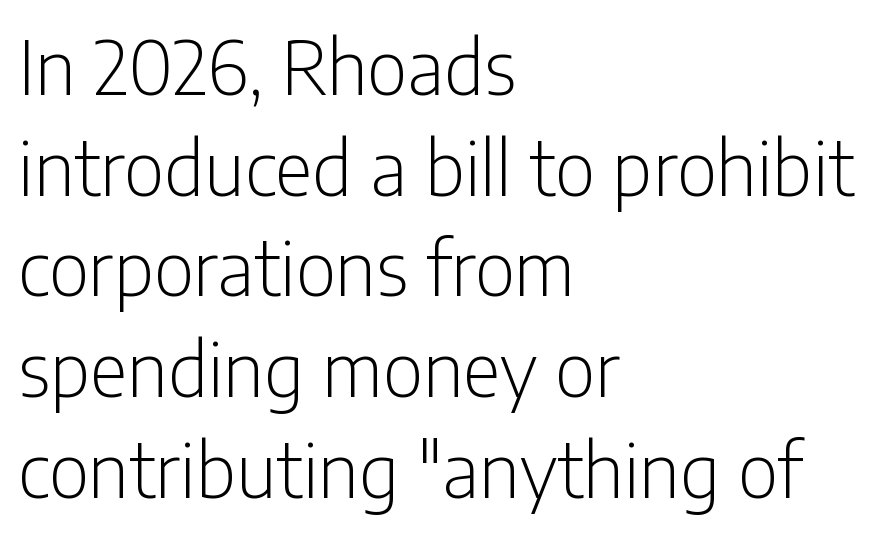
The image shows 74 px light, condensed sans-serif type, upright; set left-aligned, normal line spacing (1.36x), normal letter spacing, not underlined; low stroke contrast and a medium x-height.
